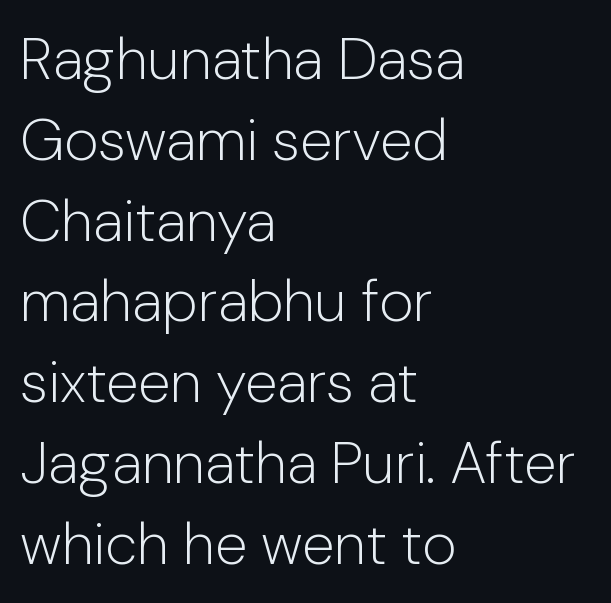
{"serif": "no", "italic": "no", "bold": "no", "weight": "light", "width": "normal", "stroke_contrast": "low", "x_height": "medium", "monospaced": "no", "underline": "no", "align": "left", "line_spacing": "normal", "line_spacing_ratio": 1.37, "letter_spacing": "normal", "letter_spacing_em": 0.0, "glyph_px": 59}
